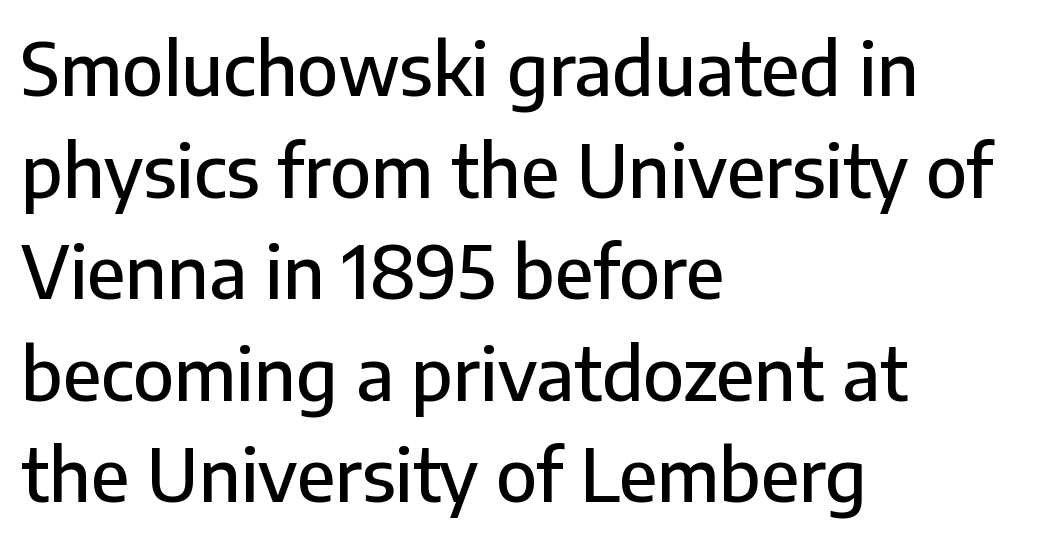
{"serif": "no", "italic": "no", "width": "normal", "stroke_contrast": "low", "x_height": "medium", "monospaced": "no", "underline": "no", "align": "left", "line_spacing": "normal", "line_spacing_ratio": 1.41, "letter_spacing": "normal", "letter_spacing_em": 0.0, "glyph_px": 72}
